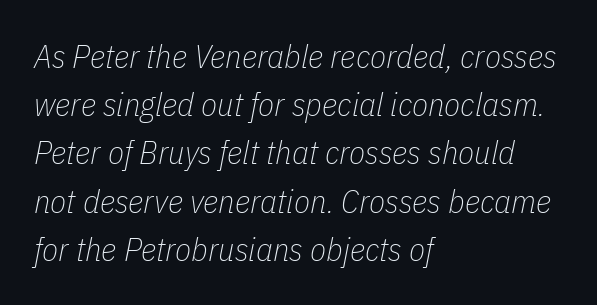
Is this a fixed-width face? No — the glyphs have proportional, varying widths. The rendering applies a slant to the glyphs. Heft: none added — not bold. Visually the block forms a straight wall on the left and a jagged coastline on the right. Regarding leading, the lines here are spaced in the standard way. Anything drawn beneath the words? Only blank space.
